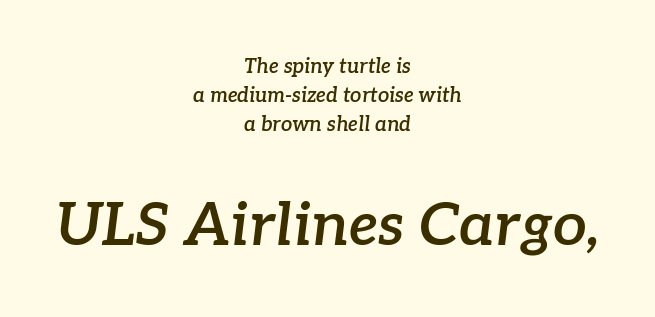
{"serif": "yes", "italic": "yes", "lean": "right", "slant_degrees": 7, "bold": "semi", "weight": "semibold", "width": "normal", "stroke_contrast": "low", "x_height": "medium", "monospaced": "no", "underline": "no", "align": "center", "line_spacing": "normal", "line_spacing_ratio": 1.46, "letter_spacing": "normal", "letter_spacing_em": 0.0, "larger_block": "second", "size_ratio": 3.0, "glyph_px": 60}
